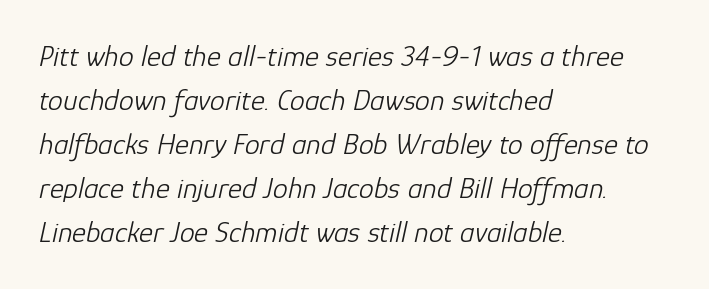
{"italic": "yes", "lean": "right", "slant_degrees": 12, "bold": "no", "weight": "light", "width": "normal", "stroke_contrast": "low", "x_height": "medium", "monospaced": "no", "underline": "no", "align": "left", "line_spacing": "normal", "line_spacing_ratio": 1.47, "letter_spacing": "normal", "letter_spacing_em": 0.0, "glyph_px": 30}
